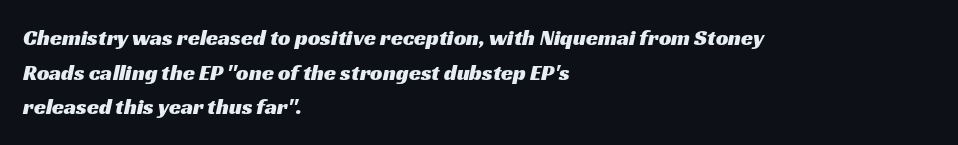
{"underline": "no", "align": "left", "line_spacing": "normal", "line_spacing_ratio": 1.57, "letter_spacing": "normal", "letter_spacing_em": 0.0, "glyph_px": 22}
